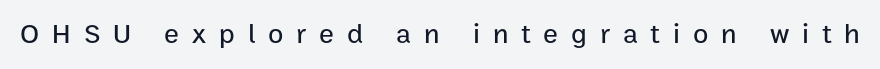
{"serif": "no", "italic": "no", "width": "normal", "stroke_contrast": "low", "x_height": "medium", "monospaced": "no", "underline": "no", "letter_spacing": "wide", "letter_spacing_em": 0.46, "glyph_px": 28}
